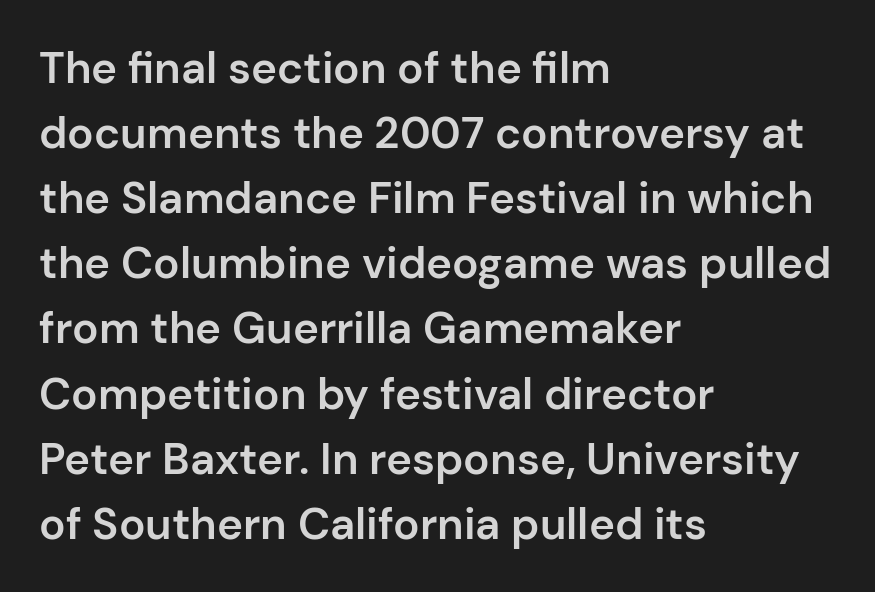
Q: Is the text bold? A: Semi-bold.
Q: Is the text italic (slanted)? A: No, it is upright.
Q: Is the typeface a serif or a sans-serif typeface? A: Sans-serif.
Q: Is the text underlined? A: No.
Q: How is the paragraph aligned? A: Left-aligned.
Q: Is the spacing between letters normal or unusually wide? A: Normal.
Q: Is the spacing between lines tight, normal or loose? A: Normal.
Q: Width (condensed, normal, or wide)? A: Normal.
Q: Stroke contrast? A: Low.
Q: x-height? A: Medium.
Q: Monospaced? A: No.
